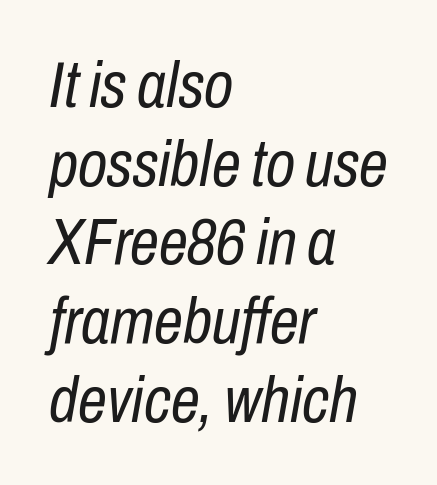
Designer's note — italics engaged. Unbolded letterforms with no extra heft. Look at the tracking — it's just the regular setting, nothing added. Think of a printed novel: that variable character pitch is what you see here.
